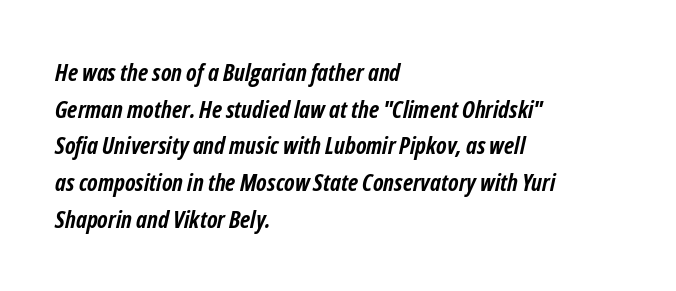
The passage shown leans; its letterforms are oblique. A student would call this left alignment; a typographer would say flush left, rag right. The type is set solid horizontally, with unmodified tracking. Notice how descenders clear the ascenders below comfortably — that's standard leading. Anything drawn beneath the words? Only blank space. Students, this is bold: see how much ink each stroke carries.
